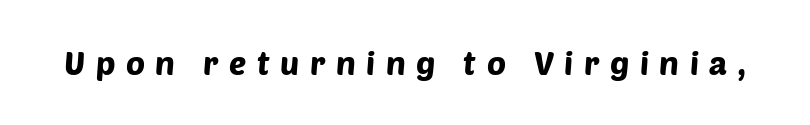
The image shows 32 px sans-serif type; set unusually wide letter spacing (+0.33 em), not underlined; low stroke contrast and a large x-height.
